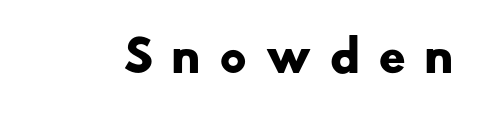
The image shows 42 px heavy, wide sans-serif type; set unusually wide letter spacing (+0.42 em), not underlined; low stroke contrast and a small x-height.
